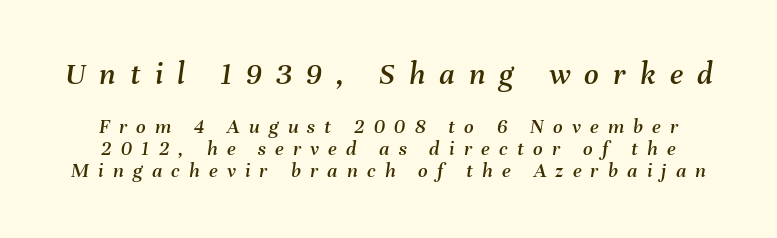
{"italic": "yes", "lean": "right", "slant_degrees": 8, "width": "normal", "stroke_contrast": "medium", "x_height": "medium", "monospaced": "no", "underline": "no", "line_spacing": "tight", "line_spacing_ratio": 1.04, "letter_spacing": "wide", "letter_spacing_em": 0.44, "larger_block": "first", "size_ratio": 1.52, "glyph_px": 32}
